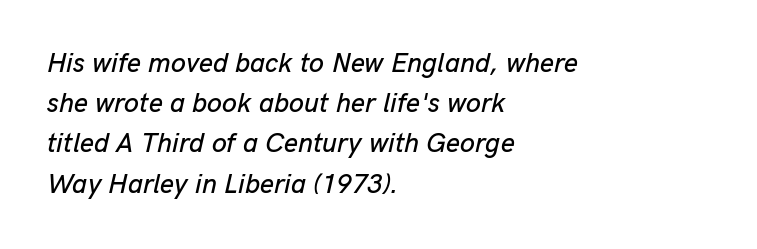
{"italic": "yes", "lean": "right", "slant_degrees": 13, "underline": "no", "align": "left", "line_spacing": "normal", "line_spacing_ratio": 1.49, "letter_spacing": "normal", "letter_spacing_em": 0.0, "glyph_px": 27}
